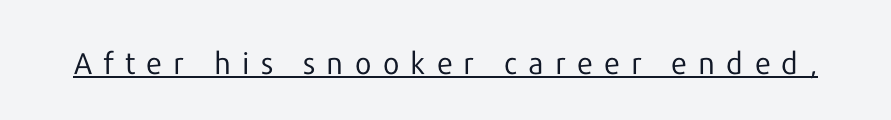
Note the varied advance widths — an 'i' is clearly narrower than an 'm'. Does extra space separate the letters? Yes, quite a lot of it. The type sits square on the baseline with zero lean. Each stroke keeps to a modest, everyday thickness or less. The sample's only ornament is a line tracing under the words. These lines are composed in type without serifs.
